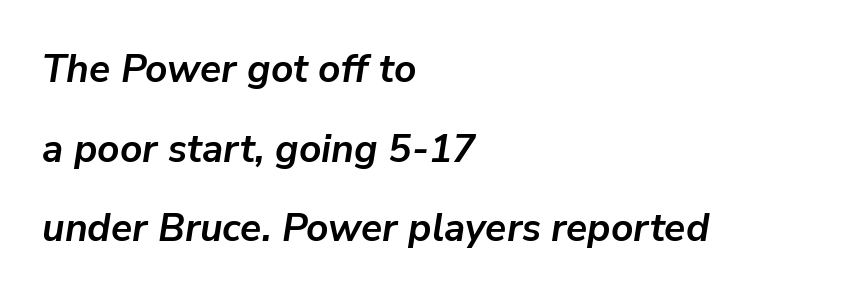
The image shows 39 px semibold type, italic (leaning right); set left-aligned, loose line spacing (2.04x), normal letter spacing, not underlined; low stroke contrast and a medium x-height.
